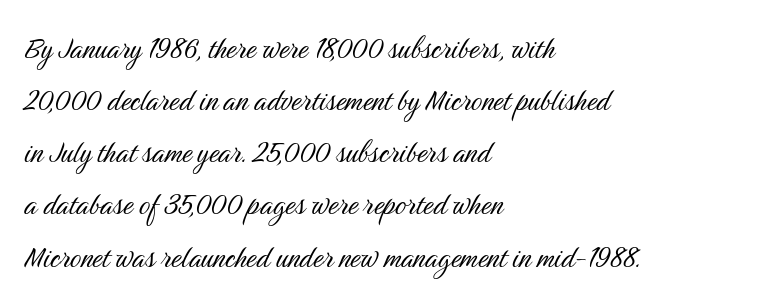
{"serif": "no", "bold": "no", "weight": "light", "width": "condensed", "stroke_contrast": "medium", "x_height": "medium", "monospaced": "no", "underline": "no", "align": "left", "line_spacing": "normal", "line_spacing_ratio": 1.49, "letter_spacing": "normal", "letter_spacing_em": 0.0, "glyph_px": 35}
